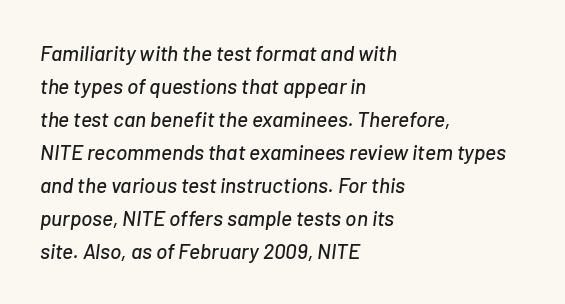
The image shows 21 px text type, italic (leaning right); set left-aligned, normal line spacing (1.57x), normal letter spacing, not underlined.
